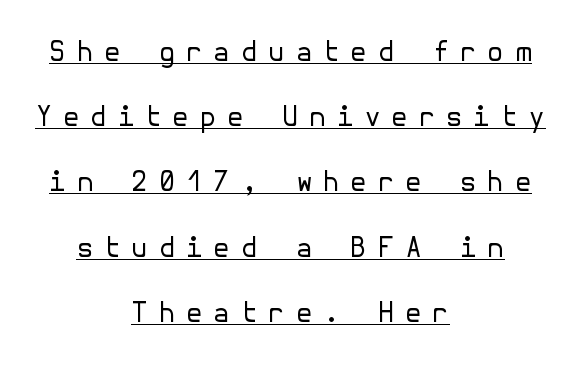
{"serif": "no", "italic": "no", "bold": "no", "weight": "regular", "width": "normal", "stroke_contrast": "low", "x_height": "medium", "underline": "yes", "align": "center", "line_spacing": "loose", "line_spacing_ratio": 2.33, "letter_spacing": "wide", "letter_spacing_em": 0.36, "glyph_px": 28}
